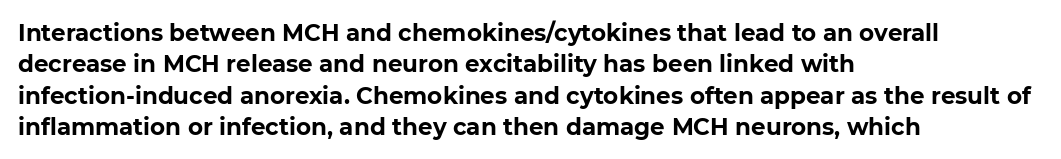
The image shows 23 px bold type, upright; set left-aligned, normal line spacing (1.36x), normal letter spacing, not underlined.
